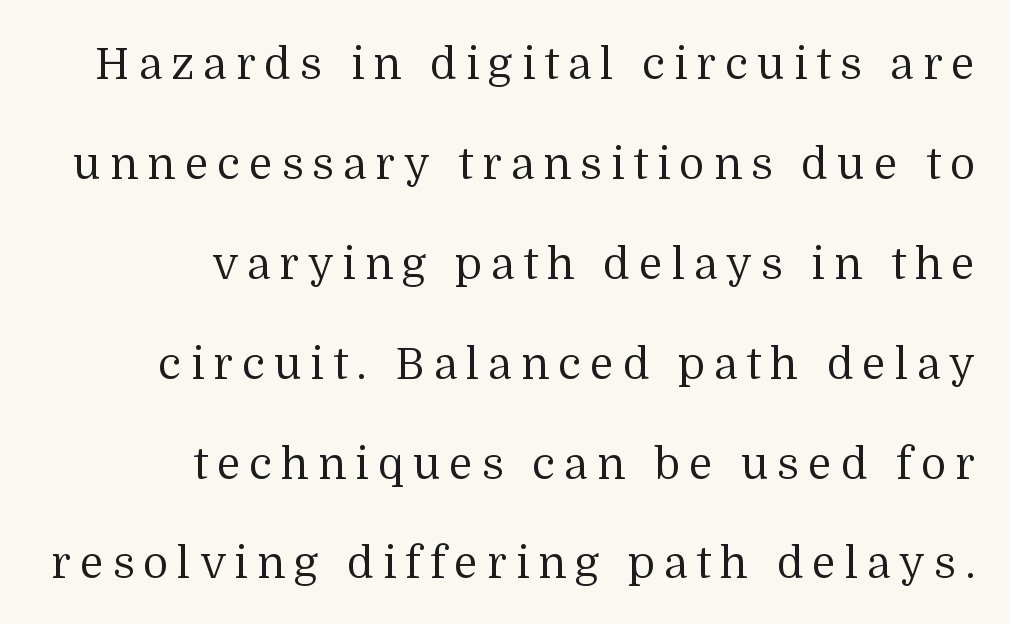
The image shows 44 px regular-weight serif type, upright; set right-aligned, loose line spacing (2.27x), unusually wide letter spacing (+0.2 em), not underlined; medium stroke contrast and a medium x-height.
